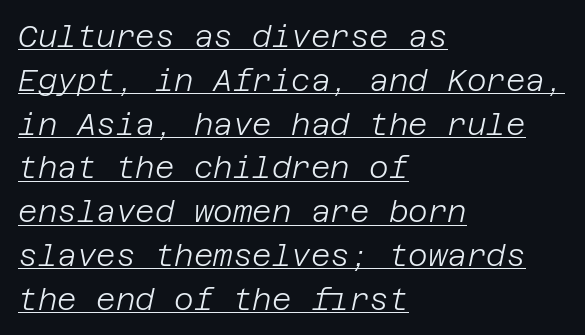
{"italic": "yes", "lean": "right", "slant_degrees": 12, "bold": "no", "weight": "light", "width": "normal", "stroke_contrast": "low", "x_height": "large", "underline": "yes", "align": "left", "line_spacing": "normal", "line_spacing_ratio": 1.46, "letter_spacing": "normal", "letter_spacing_em": 0.0, "glyph_px": 30}
